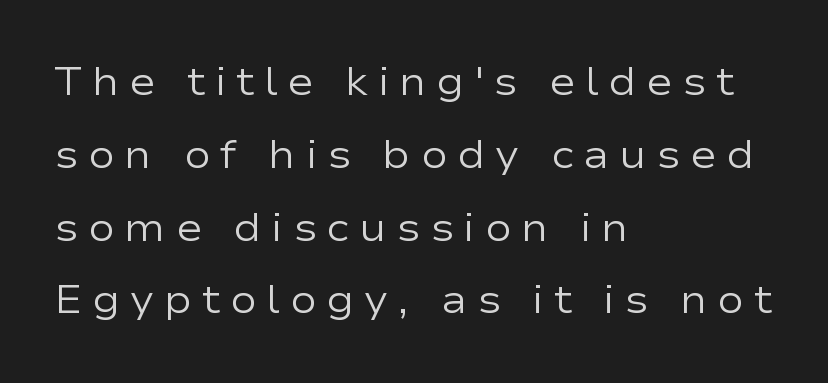
{"serif": "no", "italic": "no", "bold": "no", "weight": "regular", "width": "wide", "stroke_contrast": "low", "x_height": "medium", "monospaced": "no", "underline": "no", "align": "left", "line_spacing_ratio": 1.82, "letter_spacing": "wide", "letter_spacing_em": 0.24, "glyph_px": 40}
